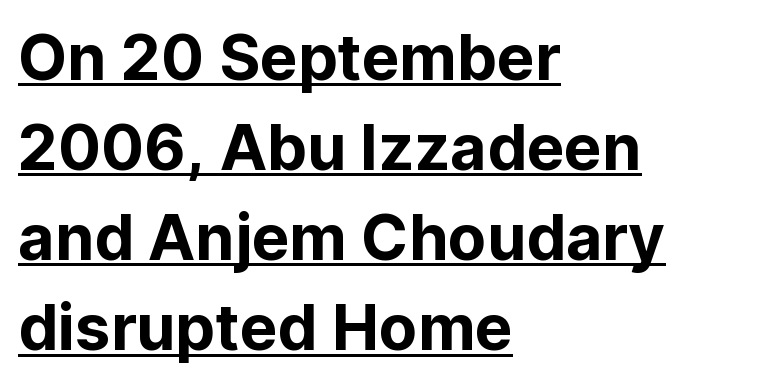
Q: Is the text italic (slanted)? A: No, it is upright.
Q: Is the typeface a serif or a sans-serif typeface? A: Sans-serif.
Q: Is the text underlined? A: Yes.
Q: How is the paragraph aligned? A: Left-aligned.
Q: Is the spacing between letters normal or unusually wide? A: Normal.
Q: Is the spacing between lines tight, normal or loose? A: Normal.
Q: Width (condensed, normal, or wide)? A: Normal.
Q: Stroke contrast? A: Low.
Q: x-height? A: Medium.
Q: Monospaced? A: No.
